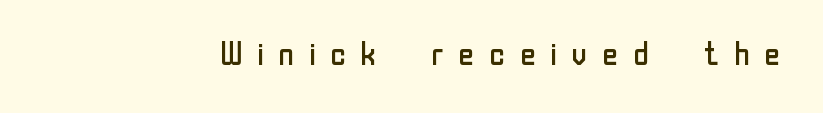
{"serif": "no", "italic": "no", "bold": "no", "weight": "regular", "width": "normal", "stroke_contrast": "low", "x_height": "medium", "monospaced": "no", "underline": "no", "letter_spacing": "wide", "letter_spacing_em": 0.37, "glyph_px": 32}
